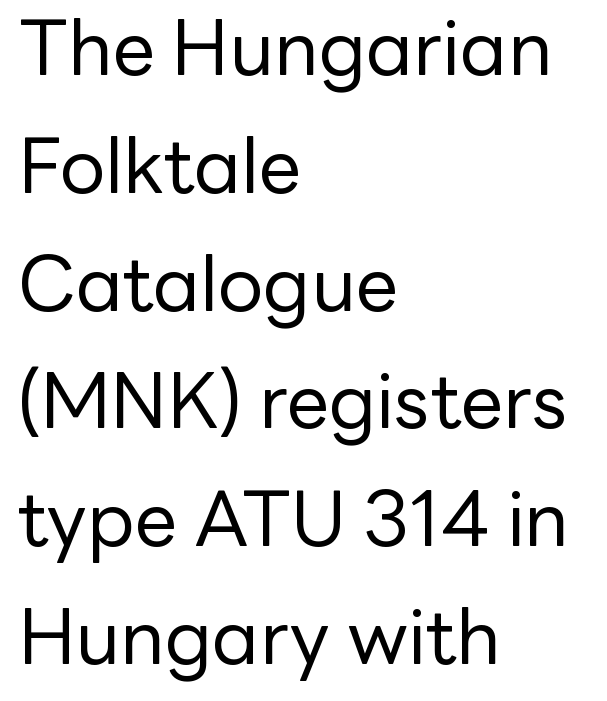
The font's upright variant was chosen for this text. Rule under the text: the space is simply empty. The lines sit at an ordinary, default distance from one another. Spacing verdict: proportional, widths tailored to each character.
